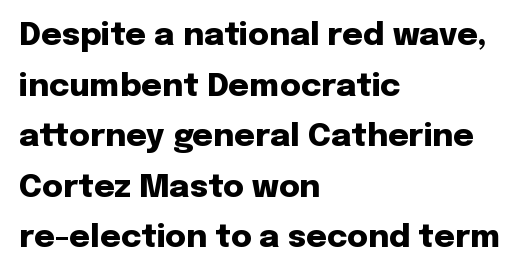
Q: Is the text bold? A: Yes.
Q: Is the text italic (slanted)? A: No, it is upright.
Q: Is the typeface a serif or a sans-serif typeface? A: Sans-serif.
Q: Is the text underlined? A: No.
Q: How is the paragraph aligned? A: Left-aligned.
Q: Is the spacing between letters normal or unusually wide? A: Normal.
Q: Is the spacing between lines tight, normal or loose? A: Normal.
Q: Width (condensed, normal, or wide)? A: Normal.
Q: Stroke contrast? A: Low.
Q: x-height? A: Medium.
Q: Monospaced? A: No.
